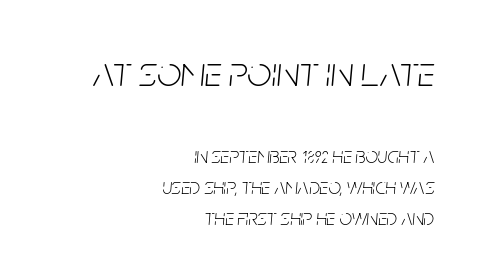
The image shows 43 px light, condensed type, italic (leaning right); set right-aligned, normal line spacing (1.41x), normal letter spacing, not underlined; the first (top) block is 1.95x larger; low stroke contrast and a large x-height.
